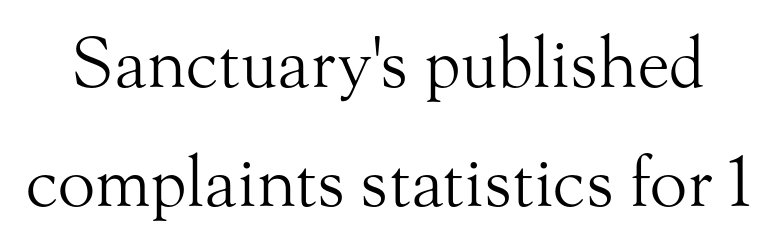
{"serif": "yes", "italic": "no", "bold": "no", "weight": "light", "width": "normal", "stroke_contrast": "medium", "x_height": "small", "monospaced": "no", "underline": "no", "line_spacing_ratio": 1.72, "letter_spacing": "normal", "letter_spacing_em": 0.0, "glyph_px": 69}
